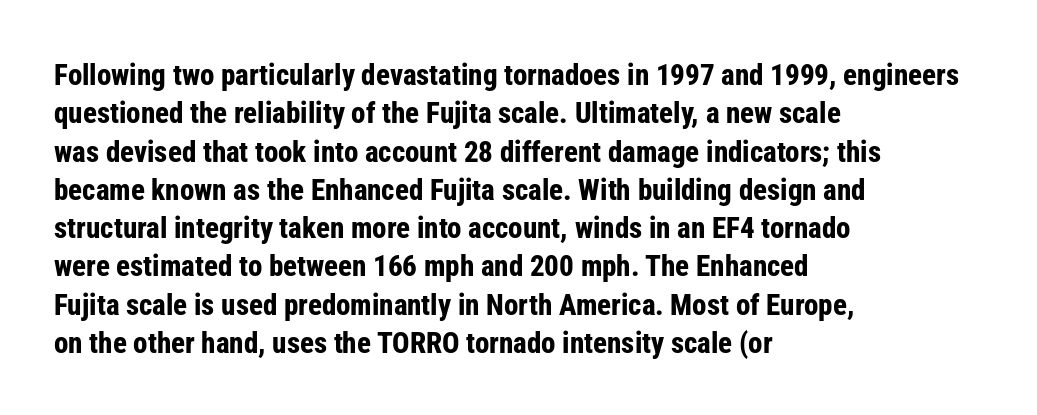
Q: Is the text bold? A: Yes.
Q: Is the text italic (slanted)? A: No, it is upright.
Q: Is the typeface a serif or a sans-serif typeface? A: Sans-serif.
Q: Is the text underlined? A: No.
Q: How is the paragraph aligned? A: Left-aligned.
Q: Is the spacing between letters normal or unusually wide? A: Normal.
Q: Is the spacing between lines tight, normal or loose? A: Normal.
Q: Width (condensed, normal, or wide)? A: Condensed.
Q: Stroke contrast? A: Low.
Q: x-height? A: Medium.
Q: Monospaced? A: No.
